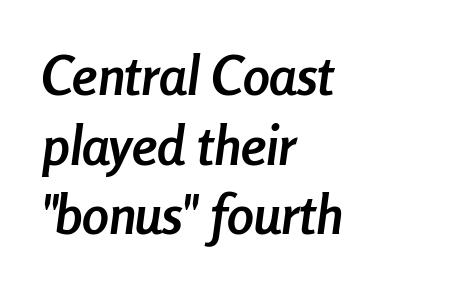
Does the lettering tilt? It does — this is italic. Rows of type keep a routine distance in the vertical direction. The letters sit at their default tracking, neither squeezed nor spread. Underline: absent. A dark, heavy texture on the line: the type is bold. Which margin do the lines hug? The left one — the right edge is uneven.
